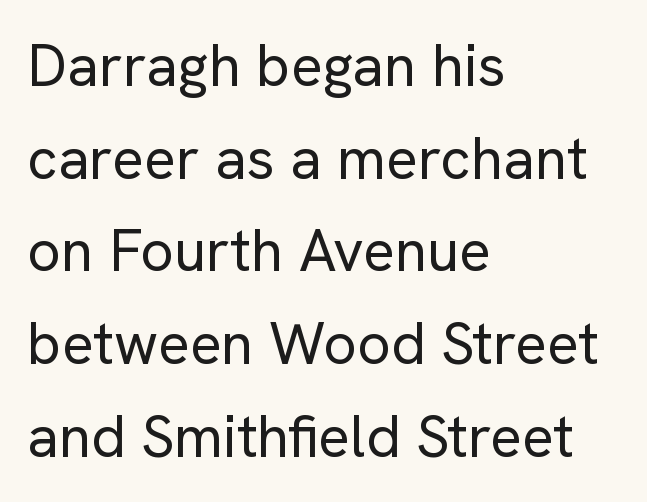
The image shows 59 px regular-weight sans-serif type, upright; set left-aligned, normal line spacing (1.57x), normal letter spacing, not underlined; low stroke contrast and a medium x-height.
